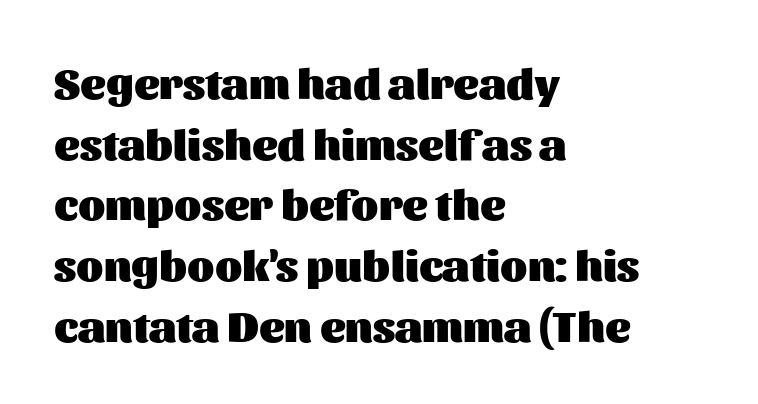
The image shows 44 px heavy sans-serif type, upright; set left-aligned, normal line spacing (1.38x), normal letter spacing, not underlined; medium stroke contrast and a medium x-height.
